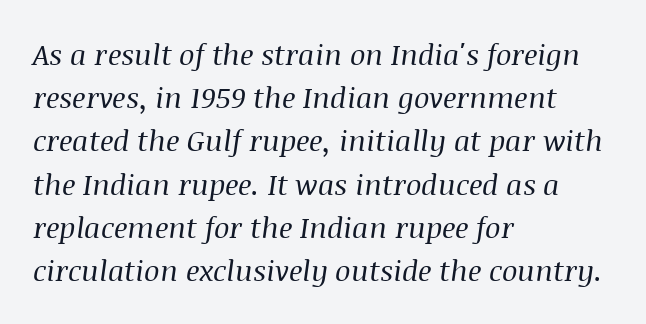
Which margin do the lines hug? The left one — the right edge is uneven. The glyphs look as if they've been sheared to an angle. Each letter keeps its own natural width here, so spacing adapts to shape. Compared with a typical body face, this is equally light or lighter still. The string is rendered with underlining switched off. Glyph-to-glyph distance matches everyday printed text.
